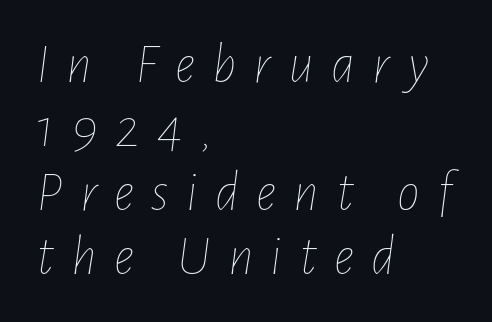
This is not heavy type; no bold has been used. Beneath every word, the page is bare. You could not count columns in this text — the font is proportionally spaced. The rendering uses a small line-height, squeezing the rows. Characters follow at a spacing far wider than the type designer built in. Quick note: italic.
